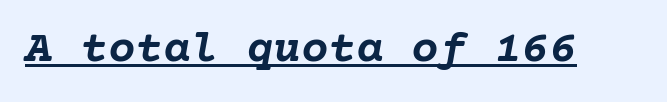
The image shows 46 px semibold type, italic (leaning right); set normal letter spacing, underlined; low stroke contrast and a medium x-height.
